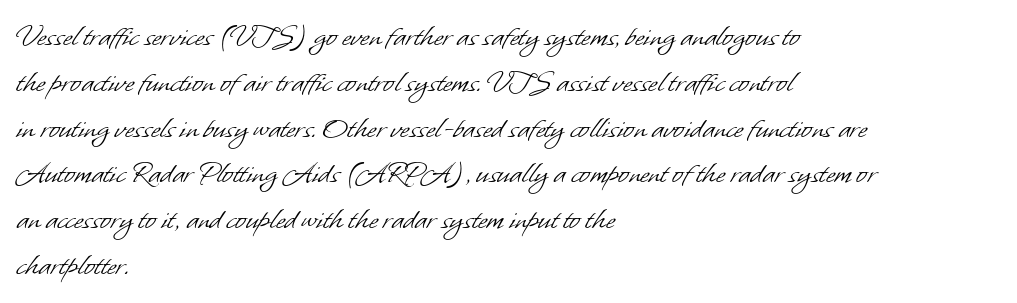
The image shows 32 px light sans-serif type; set left-aligned, normal line spacing (1.43x), normal letter spacing, not underlined; low stroke contrast and a small x-height.
